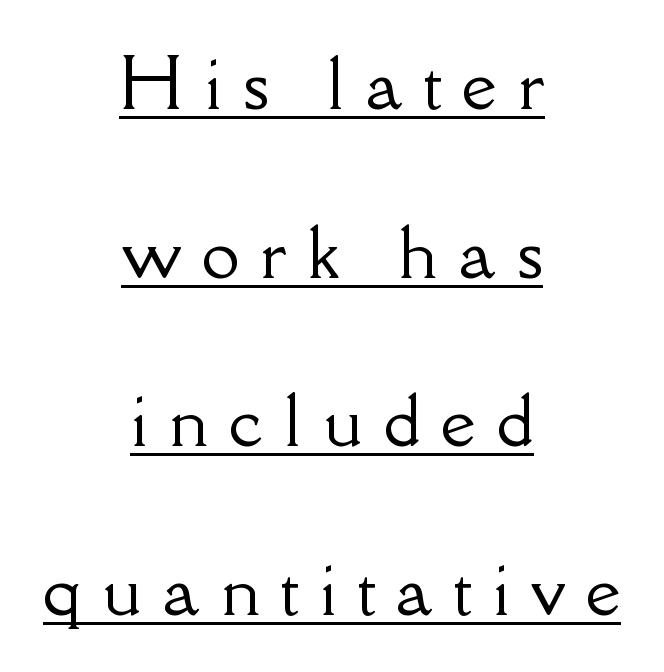
Looks like regular typesetting: each glyph gets only the width it needs. The face used here appears with an underline applied. Yep, those are serifs on the letters. Does the lettering tilt? It doesn't — this is upright. Compared with a flush-left layout, this one balances lines on the center instead. Spacing between characters has been opened up far beyond the box default.
